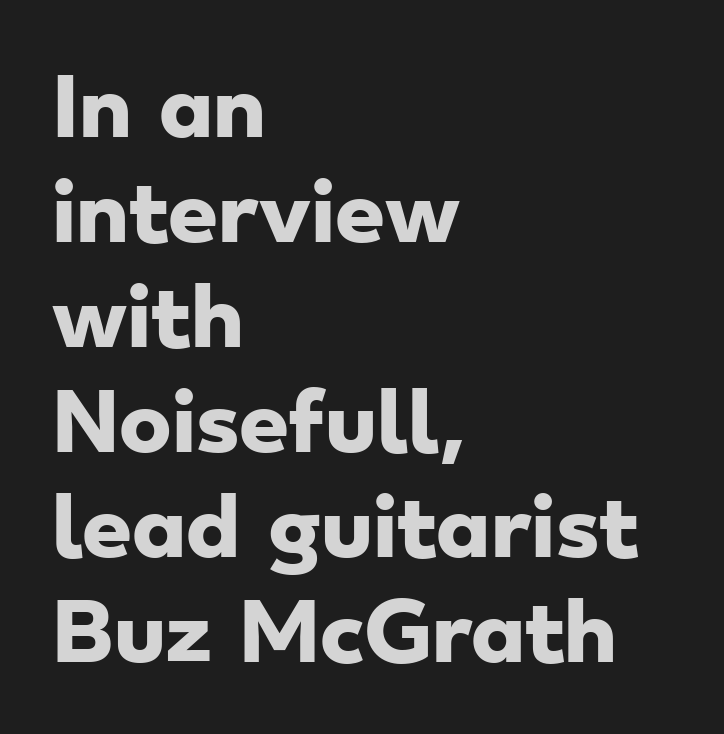
Q: Is the text bold? A: Yes.
Q: Is the typeface a serif or a sans-serif typeface? A: Sans-serif.
Q: Is the text underlined? A: No.
Q: How is the paragraph aligned? A: Left-aligned.
Q: Is the spacing between letters normal or unusually wide? A: Normal.
Q: Is the spacing between lines tight, normal or loose? A: Normal.
Q: Width (condensed, normal, or wide)? A: Wide.
Q: Stroke contrast? A: Low.
Q: x-height? A: Small.
Q: Monospaced? A: No.
